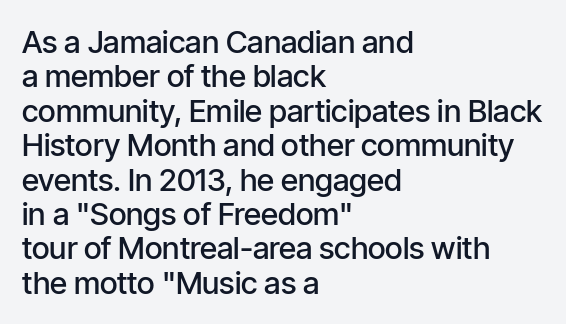
The image shows 31 px semibold, condensed sans-serif type, upright; set left-aligned, tight line spacing (1.11x), normal letter spacing, not underlined; low stroke contrast and a medium x-height.
